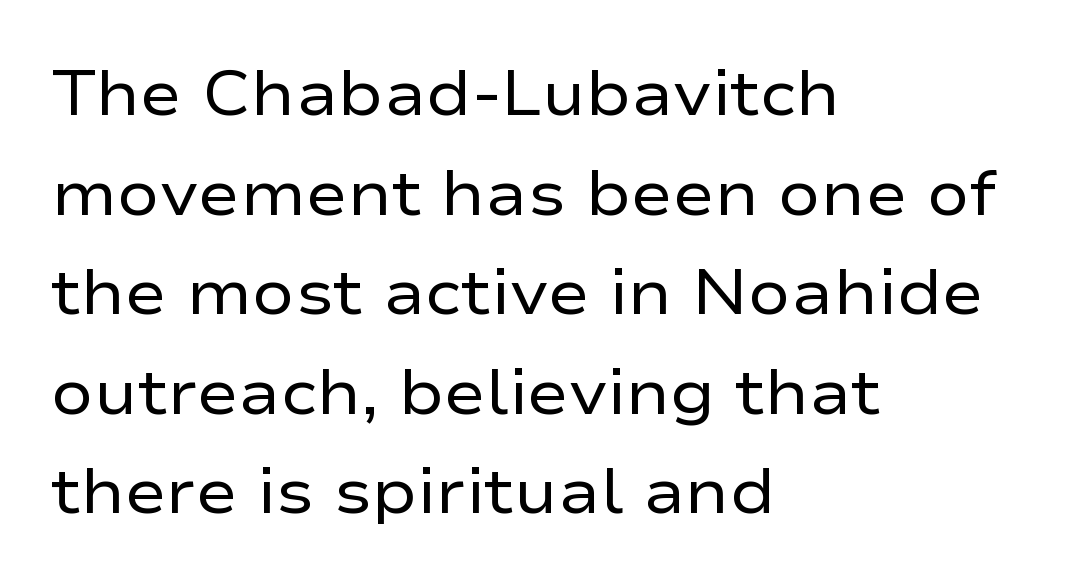
{"serif": "no", "italic": "no", "bold": "no", "weight": "regular", "width": "wide", "stroke_contrast": "low", "x_height": "medium", "monospaced": "no", "underline": "no", "align": "left", "line_spacing": "normal", "line_spacing_ratio": 1.58, "letter_spacing": "normal", "letter_spacing_em": 0.0, "glyph_px": 63}
